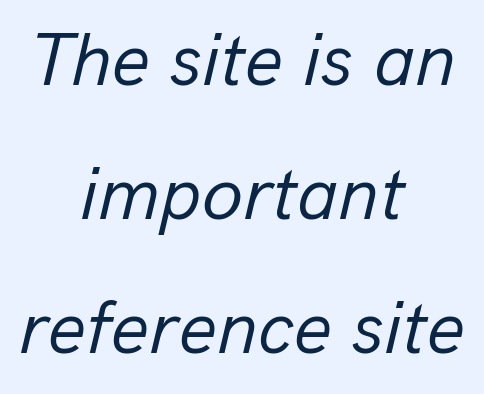
Q: Is the text bold? A: No.
Q: Is the text italic (slanted)? A: Yes, it leans right by about 13 degrees.
Q: Is the text underlined? A: No.
Q: How is the paragraph aligned? A: Centered.
Q: Is the spacing between letters normal or unusually wide? A: Normal.
Q: Width (condensed, normal, or wide)? A: Normal.
Q: Stroke contrast? A: Low.
Q: x-height? A: Medium.
Q: Monospaced? A: No.
